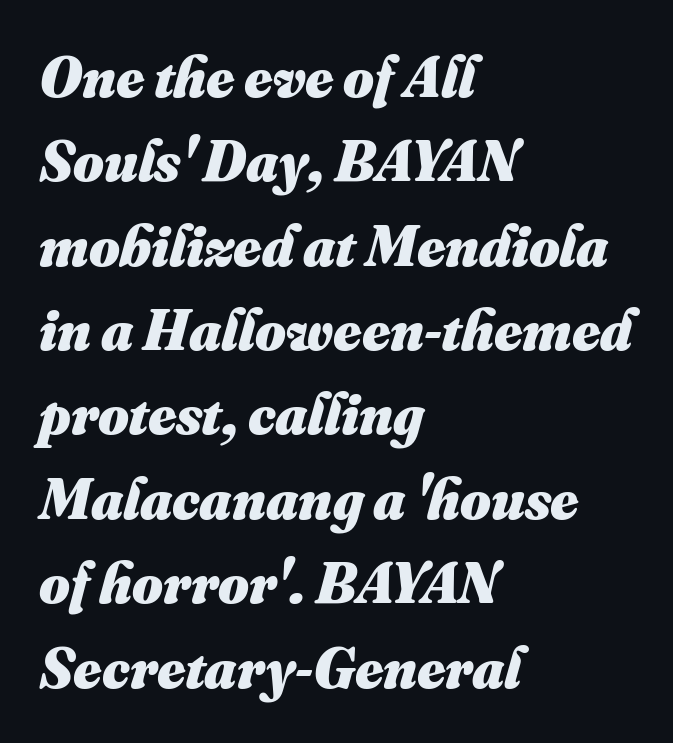
Q: Is the text bold? A: Yes.
Q: Is the text underlined? A: No.
Q: How is the paragraph aligned? A: Left-aligned.
Q: Is the spacing between letters normal or unusually wide? A: Normal.
Q: Is the spacing between lines tight, normal or loose? A: Normal.
Q: Width (condensed, normal, or wide)? A: Normal.
Q: Stroke contrast? A: Medium.
Q: x-height? A: Small.
Q: Monospaced? A: No.
